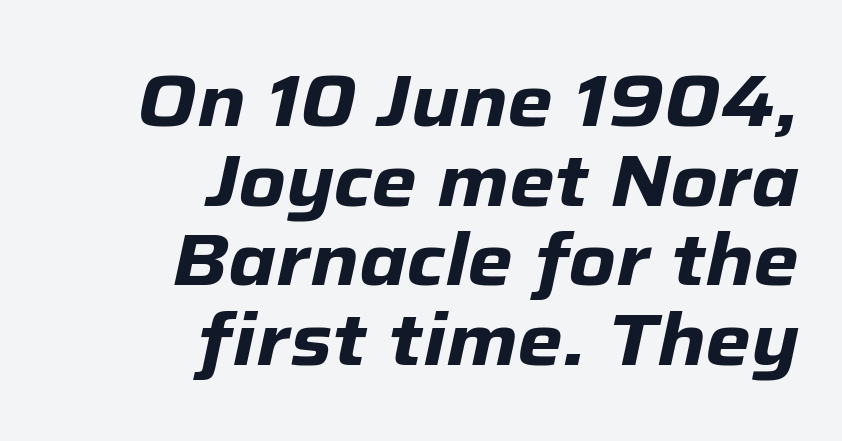
How would I describe the line gaps? Narrow and economical. Nobody touched the tracking dial on this one. The face used here has a pronounced slope to its letters. Glance below the letters and you will spot only blank space.
